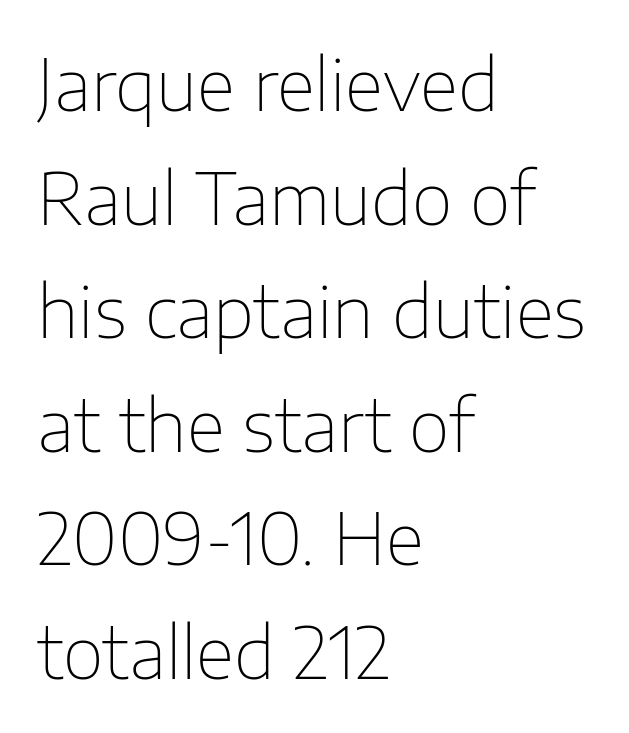
{"serif": "no", "italic": "no", "bold": "no", "weight": "thin", "width": "normal", "stroke_contrast": "low", "x_height": "medium", "monospaced": "no", "underline": "no", "align": "left", "line_spacing": "normal", "line_spacing_ratio": 1.6, "letter_spacing": "normal", "letter_spacing_em": 0.0, "glyph_px": 71}
